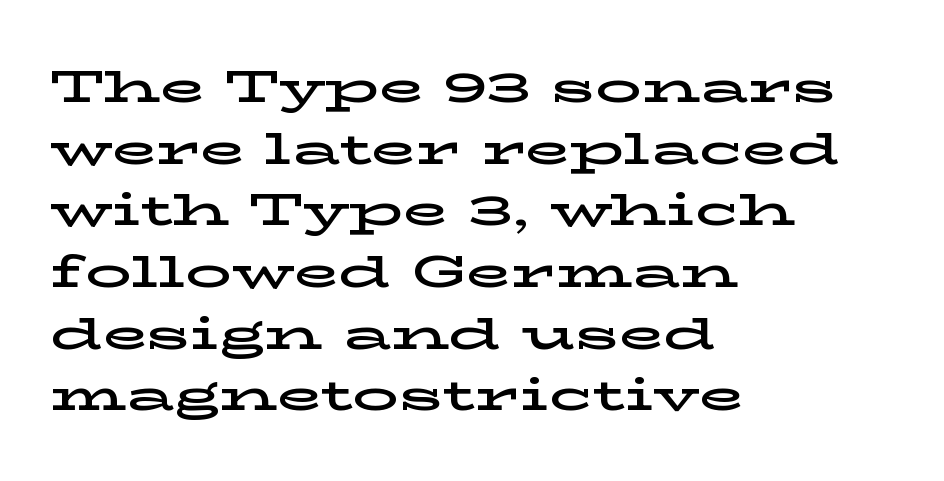
The image shows 46 px wide serif type, upright; set left-aligned, normal line spacing (1.34x), normal letter spacing, not underlined; low stroke contrast and a medium x-height.
